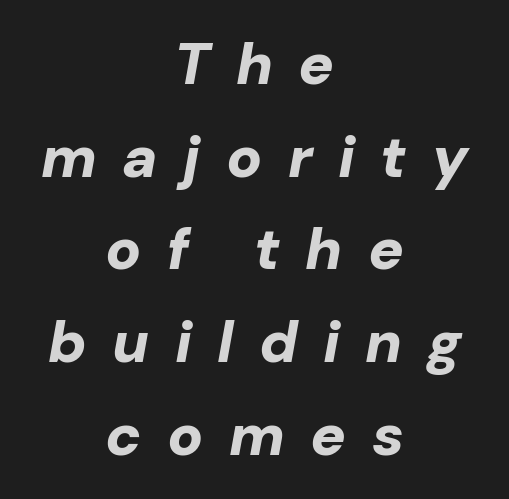
Q: Is the text bold? A: Yes.
Q: Is the text italic (slanted)? A: Yes, it leans right by about 10 degrees.
Q: Is the text underlined? A: No.
Q: How is the paragraph aligned? A: Centered.
Q: Is the spacing between letters normal or unusually wide? A: Unusually wide.
Q: Is the spacing between lines tight, normal or loose? A: Normal.
Q: Width (condensed, normal, or wide)? A: Normal.
Q: Stroke contrast? A: Low.
Q: x-height? A: Medium.
Q: Monospaced? A: No.
